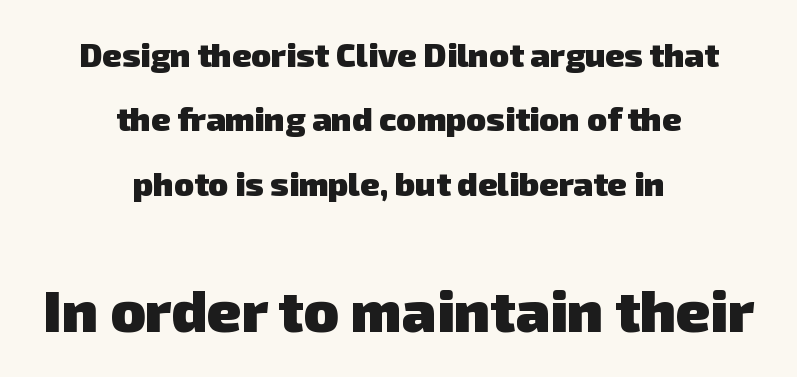
{"serif": "no", "bold": "yes", "weight": "heavy", "width": "normal", "stroke_contrast": "low", "x_height": "medium", "monospaced": "no", "underline": "no", "align": "center", "line_spacing": "loose", "line_spacing_ratio": 1.95, "letter_spacing": "normal", "letter_spacing_em": 0.0, "larger_block": "second", "size_ratio": 1.76, "glyph_px": 58}
